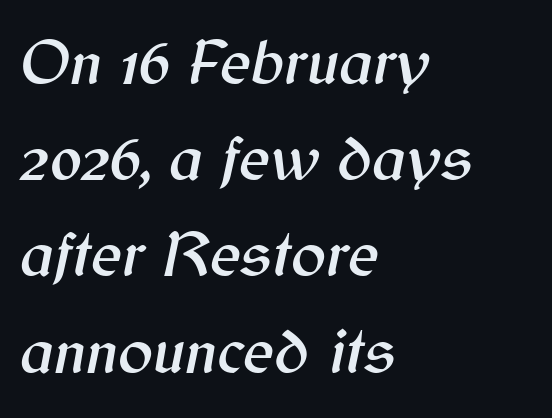
The image shows 65 px text type, italic (leaning right); set left-aligned, normal line spacing (1.48x), normal letter spacing, not underlined; medium stroke contrast and a medium x-height.
